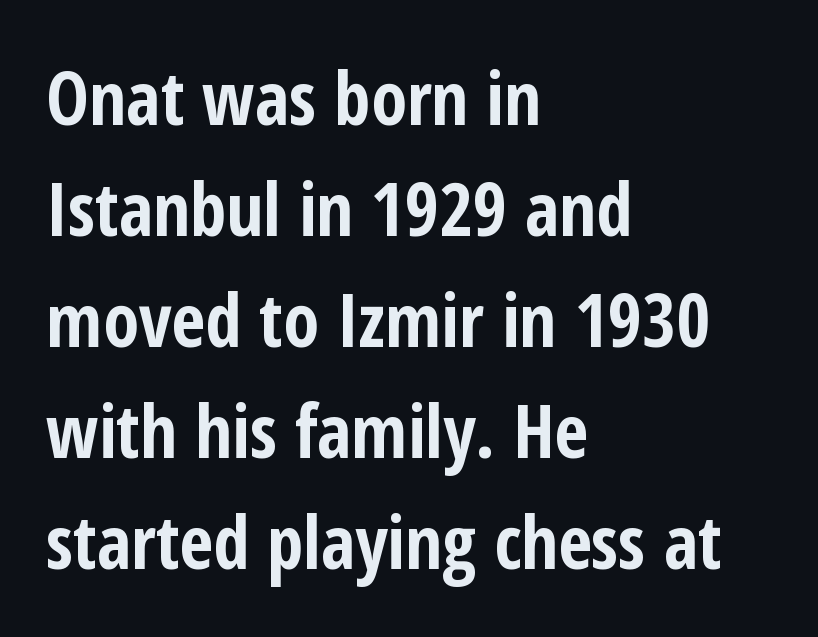
The image shows 73 px bold, condensed sans-serif type, upright; set left-aligned, normal line spacing (1.52x), normal letter spacing, not underlined; low stroke contrast and a medium x-height.
